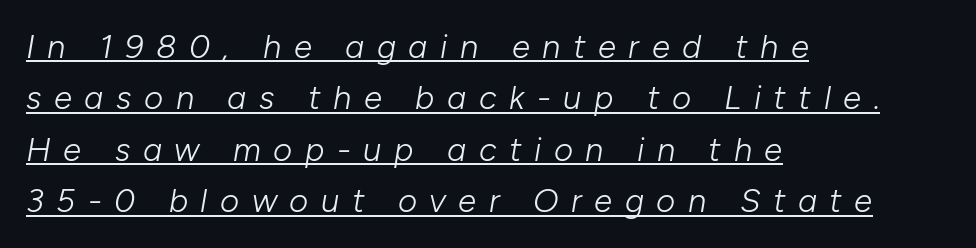
A continuous stroke trails under the words, as in a hyperlink. The setting favours the left margin, as ordinary paragraphs usually do. Is this a heavy cut? Hardly; it is regular or lighter. Inter-character spacing is expanded well beyond the font's built-in metrics.
